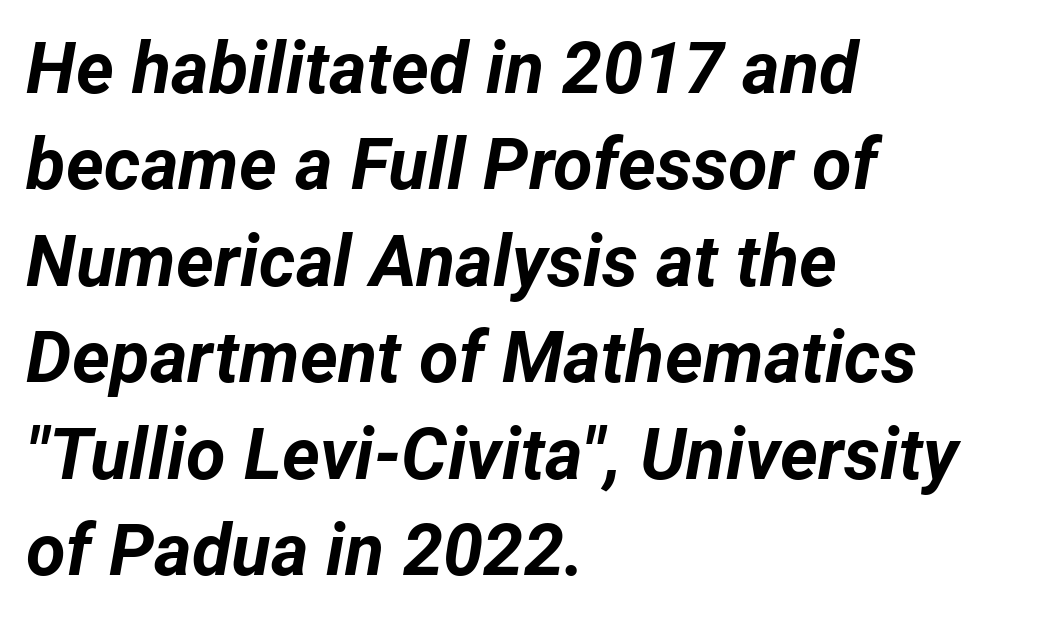
Q: Is the text bold? A: Yes.
Q: Is the text italic (slanted)? A: Yes, it leans right by about 12 degrees.
Q: Is the text underlined? A: No.
Q: How is the paragraph aligned? A: Left-aligned.
Q: Is the spacing between letters normal or unusually wide? A: Normal.
Q: Is the spacing between lines tight, normal or loose? A: Normal.
Q: Width (condensed, normal, or wide)? A: Normal.
Q: Stroke contrast? A: Low.
Q: x-height? A: Medium.
Q: Monospaced? A: No.
